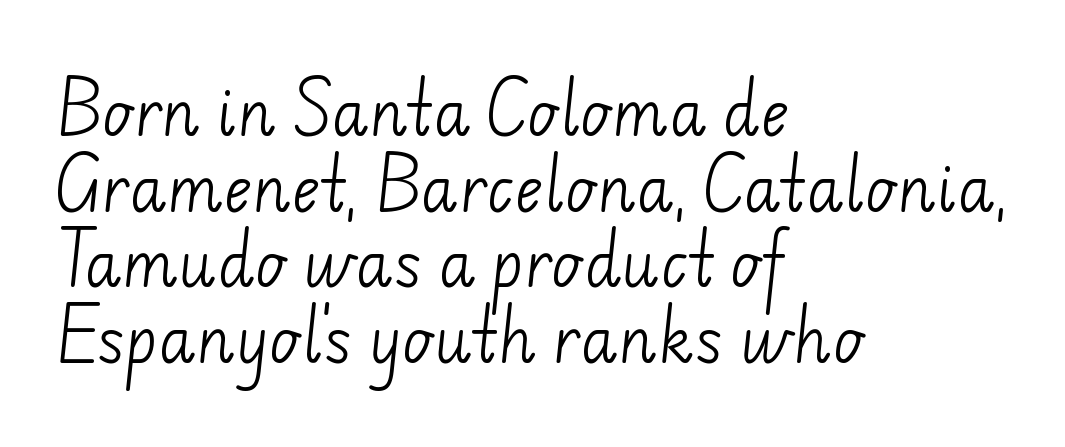
The rendering uses natural spacing where letterforms have individual widths. Does the copy run flush right? No — it runs flush left. Tracking value appears to be zero — textbook default spacing. A bare baseline throughout the passage. Classification — sans serif. Stems here are at most as thick as an everyday book face.
